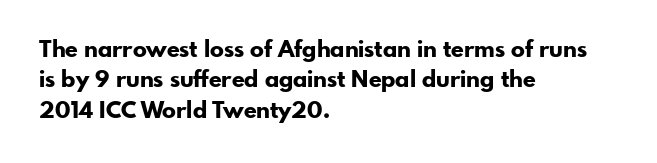
The image shows 23 px bold type, upright; set left-aligned, normal line spacing (1.32x), normal letter spacing, not underlined.
